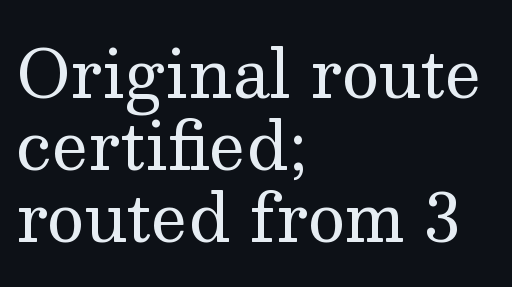
The image shows 65 px regular-weight serif type, upright; set left-aligned, tight line spacing (1.11x), normal letter spacing, not underlined; medium stroke contrast and a medium x-height.
